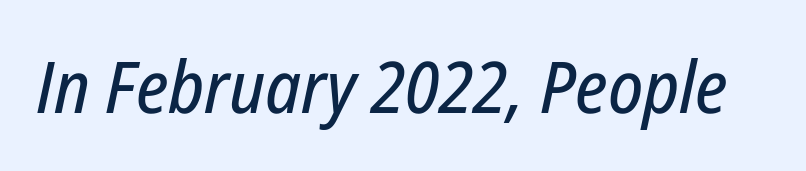
Q: Is the text italic (slanted)? A: Yes, it leans right by about 12 degrees.
Q: Is the text underlined? A: No.
Q: Is the spacing between letters normal or unusually wide? A: Normal.
Q: Width (condensed, normal, or wide)? A: Condensed.
Q: Stroke contrast? A: Low.
Q: x-height? A: Medium.
Q: Monospaced? A: No.
